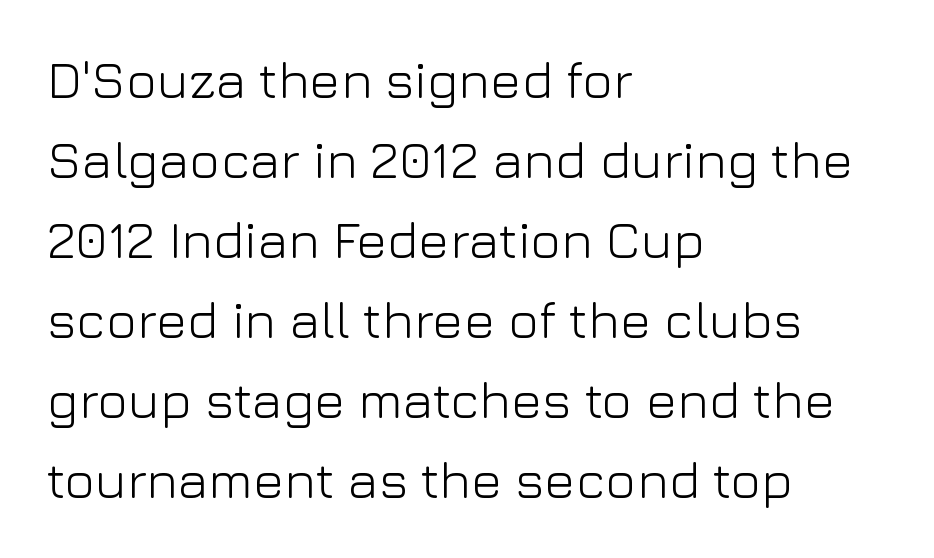
The image shows 52 px light sans-serif type, upright; set left-aligned, normal line spacing (1.54x), normal letter spacing, not underlined; low stroke contrast and a medium x-height.
